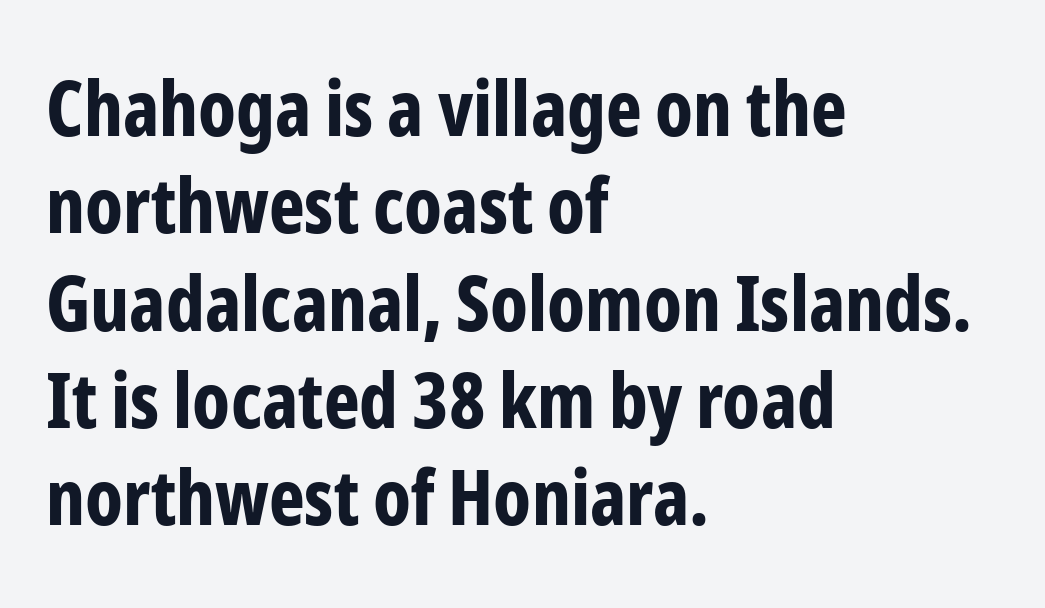
{"serif": "no", "italic": "no", "bold": "yes", "weight": "bold", "width": "condensed", "stroke_contrast": "low", "x_height": "medium", "monospaced": "no", "underline": "no", "align": "left", "line_spacing": "normal", "line_spacing_ratio": 1.28, "letter_spacing": "normal", "letter_spacing_em": 0.0, "glyph_px": 76}
